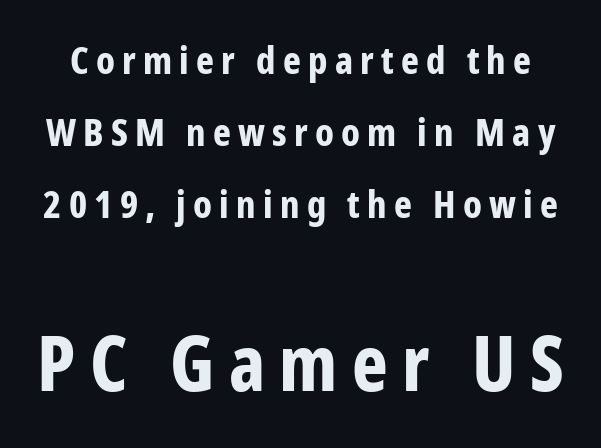
Q: Is the text bold? A: Yes.
Q: Is the text italic (slanted)? A: No, it is upright.
Q: Is the typeface a serif or a sans-serif typeface? A: Sans-serif.
Q: Is the text underlined? A: No.
Q: Which block of text is set in a larger size, the first (top) or the second (bottom)? A: The second (bottom) one.
Q: Width (condensed, normal, or wide)? A: Condensed.
Q: Stroke contrast? A: Low.
Q: x-height? A: Medium.
Q: Monospaced? A: No.
